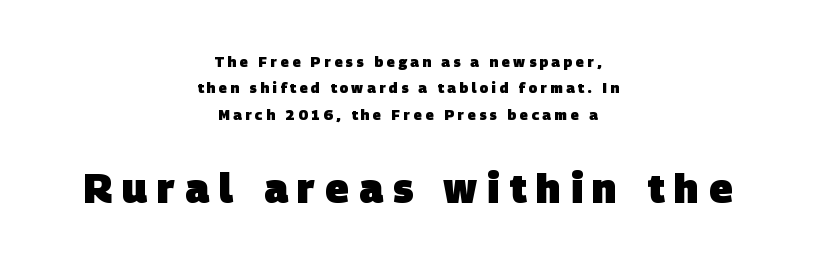
These lines stack symmetrically, like a column narrowing and widening about its center. Inter-character spacing is expanded well beyond the font's built-in metrics. Typesetter's note: full bold, strokes at maximum text heaviness. Two sizes are in play, and the larger belongs to the second block. Just letters on the line, the space beneath them empty.
